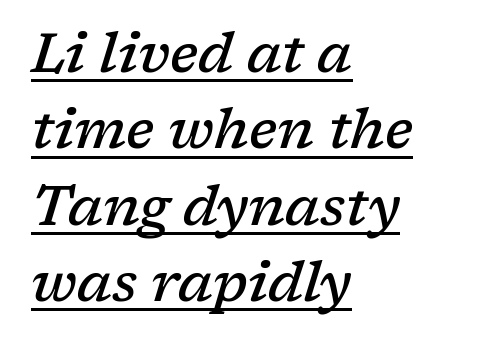
No extra tracking has been applied to these lines. These lines are rendered in a variable-pitch font. The passage shown leans; its letterforms are oblique. A continuous stroke trails under the words, as in a hyperlink.
